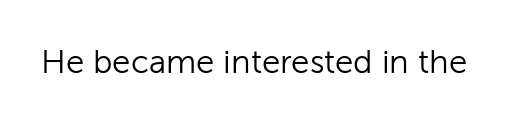
The image shows 33 px light sans-serif type, upright; set normal letter spacing, not underlined; low stroke contrast and a medium x-height.
